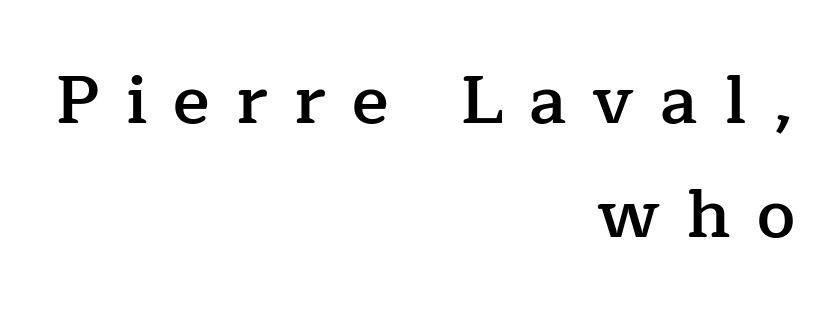
Q: Is the text bold? A: Semi-bold.
Q: Is the text italic (slanted)? A: No, it is upright.
Q: Is the typeface a serif or a sans-serif typeface? A: Serif.
Q: Is the text underlined? A: No.
Q: How is the paragraph aligned? A: Right-aligned.
Q: Is the spacing between letters normal or unusually wide? A: Unusually wide.
Q: Is the spacing between lines tight, normal or loose? A: Normal.
Q: Width (condensed, normal, or wide)? A: Normal.
Q: Stroke contrast? A: Low.
Q: x-height? A: Medium.
Q: Monospaced? A: No.
